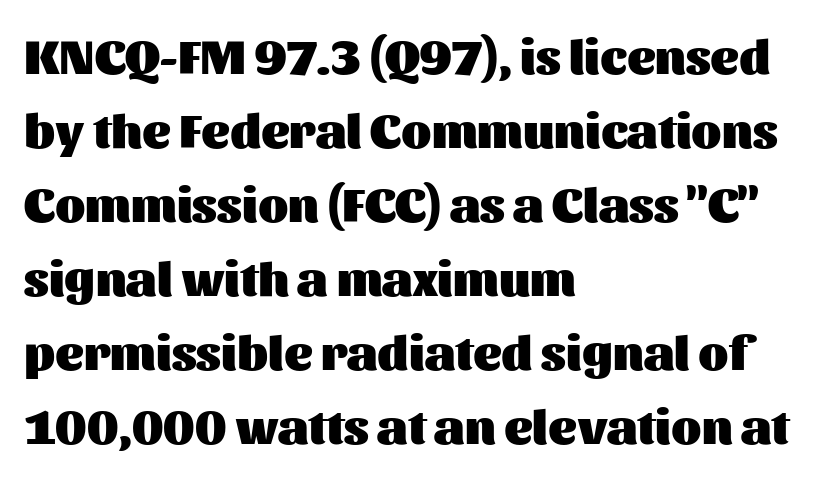
Each line starts at the same left margin while the right side varies. The characters display no serif detailing; their extremities are plain. Bold? Absolutely — the strokes are thick and heavy. These lines keep a tight, regular rhythm from letter to letter. Each new line begins a customary step beneath the previous one. Tall strokes in this sample are plumb rather than angled.
